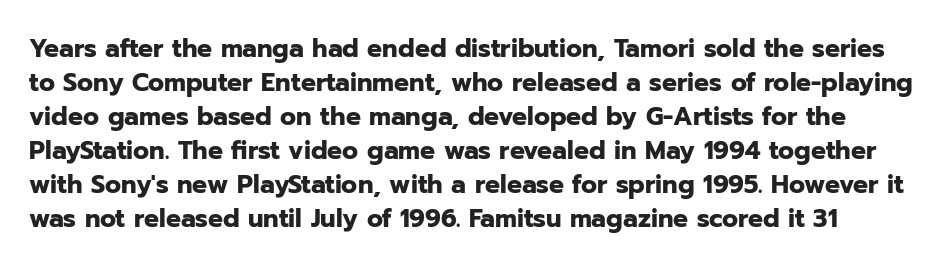
The image shows 25 px bold type, upright; set normal line spacing (1.36x), normal letter spacing, not underlined.
